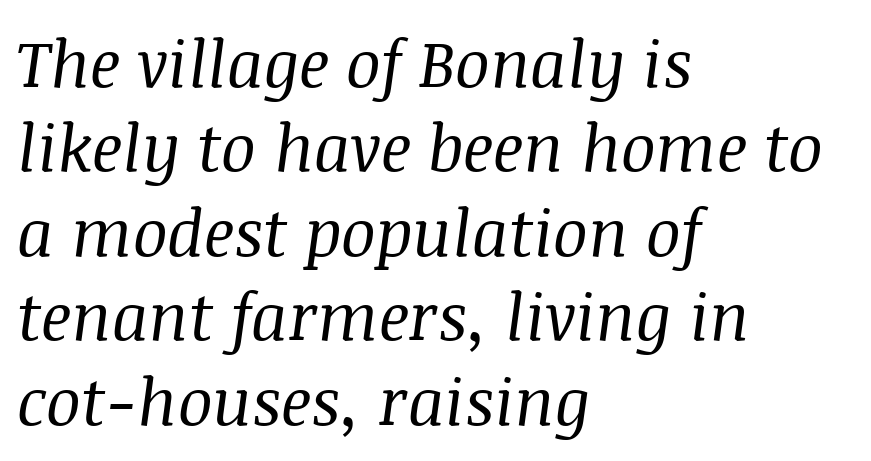
The image shows 65 px regular-weight serif type, italic (leaning right); set left-aligned, normal line spacing (1.3x), normal letter spacing, not underlined; medium stroke contrast and a large x-height.
